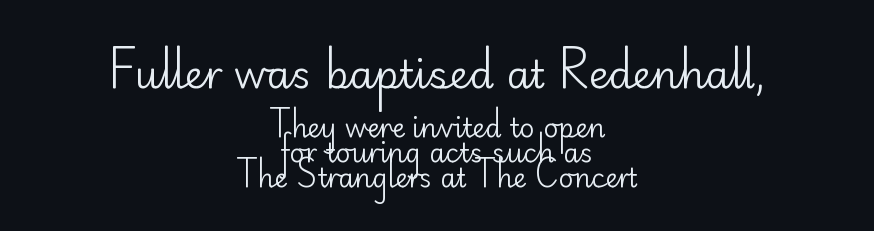
The image shows 39 px regular-weight sans-serif type, upright; set centered, tight line spacing (0.97x), normal letter spacing, not underlined; the first (top) block is 1.5x larger; low stroke contrast and a small x-height.
